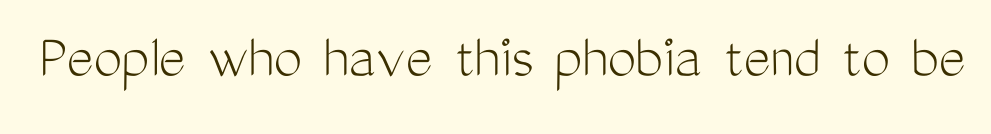
This sample has the flowing, uneven cadence of proportional lettering. A sans-serif font was chosen for this passage. No chunkiness to these letters — they're not bold. This rendering features lettering with no underline. Is there any slant? The stems are plumb. The line texture is even and compact thanks to regular tracking.
